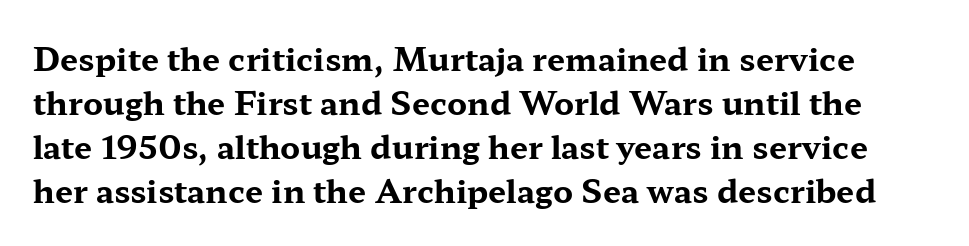
The image shows 32 px bold, wide serif type, upright; set normal line spacing (1.37x), normal letter spacing, not underlined; medium stroke contrast and a medium x-height.
